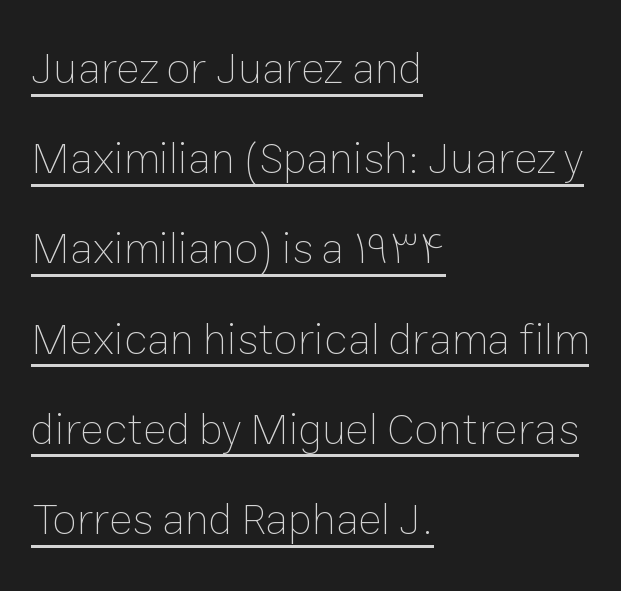
{"italic": "no", "bold": "no", "weight": "thin", "width": "normal", "stroke_contrast": "low", "x_height": "medium", "monospaced": "no", "underline": "yes", "align": "left", "line_spacing": "loose", "line_spacing_ratio": 2.05, "letter_spacing": "normal", "letter_spacing_em": 0.0, "glyph_px": 44}
